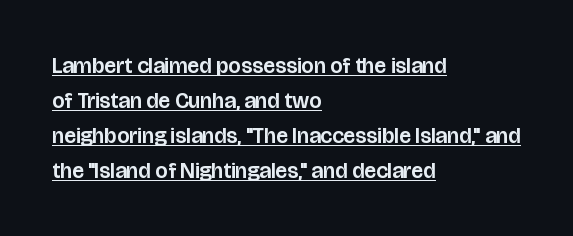
{"italic": "no", "underline": "yes", "align": "left", "line_spacing": "normal", "line_spacing_ratio": 1.59, "letter_spacing": "normal", "letter_spacing_em": 0.0, "glyph_px": 22}
